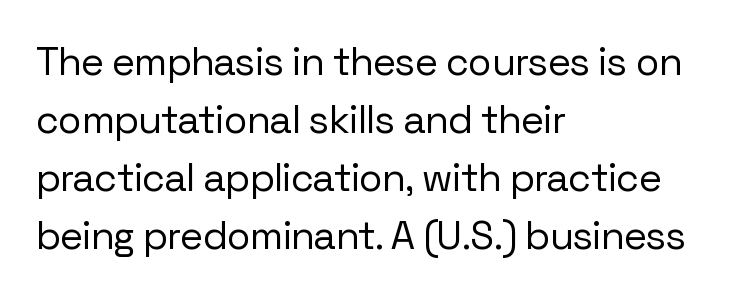
No feet cap the strokes, marking this as sans-serif type. Stroke mass is kept to a normal reading level or below. Vertically, the passage feels balanced, rows spaced as you'd expect. Students, note that the glyphs here touch the page at normal intervals. Looks like regular typesetting: each glyph gets only the width it needs. This rendering features lettering with no underline.
